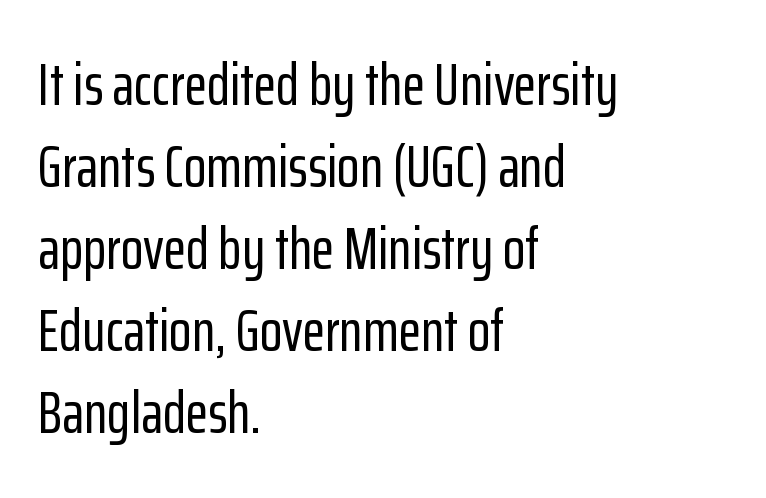
The image shows 59 px condensed sans-serif type, upright; set left-aligned, normal line spacing (1.39x), normal letter spacing, not underlined; low stroke contrast and a medium x-height.
